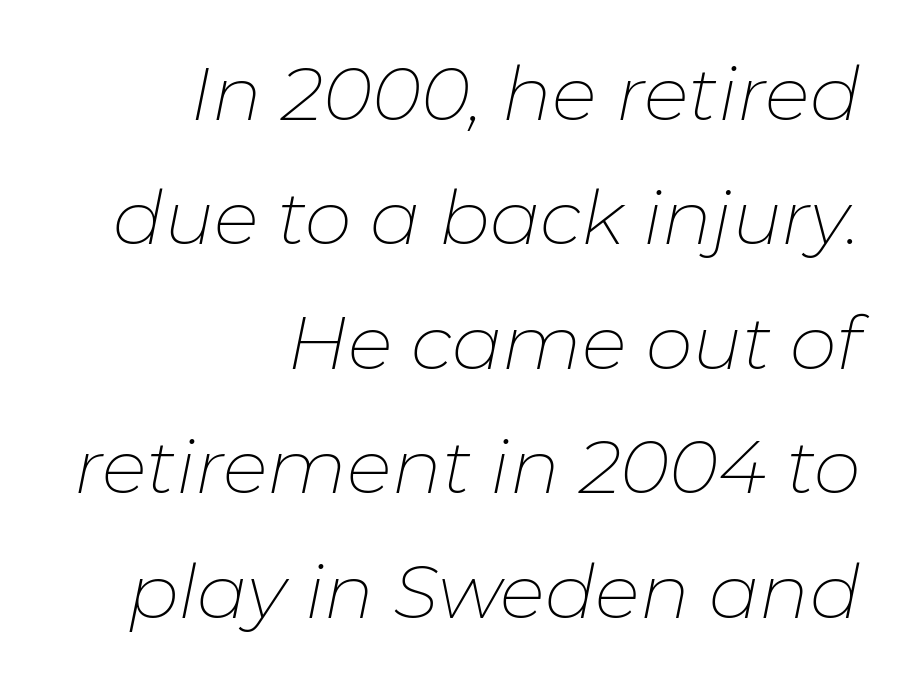
{"italic": "yes", "lean": "right", "slant_degrees": 11, "bold": "no", "weight": "thin", "width": "normal", "stroke_contrast": "low", "x_height": "medium", "monospaced": "no", "underline": "no", "align": "right", "line_spacing": "normal", "line_spacing_ratio": 1.66, "letter_spacing": "normal", "letter_spacing_em": 0.0, "glyph_px": 75}
